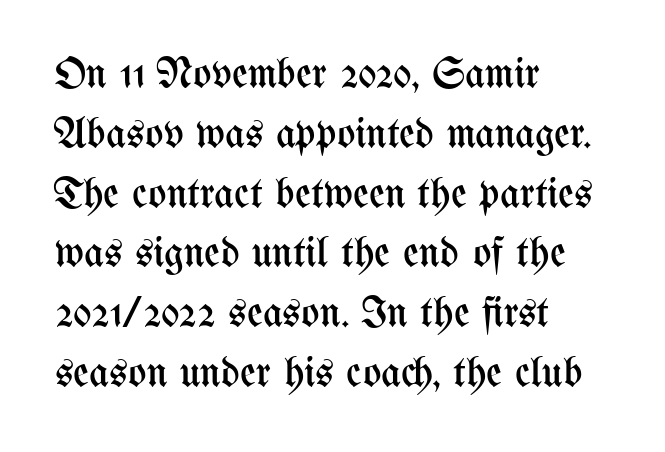
The image shows 43 px regular-weight, condensed type, upright; set left-aligned, normal line spacing (1.39x), normal letter spacing, not underlined; medium stroke contrast and a medium x-height.
